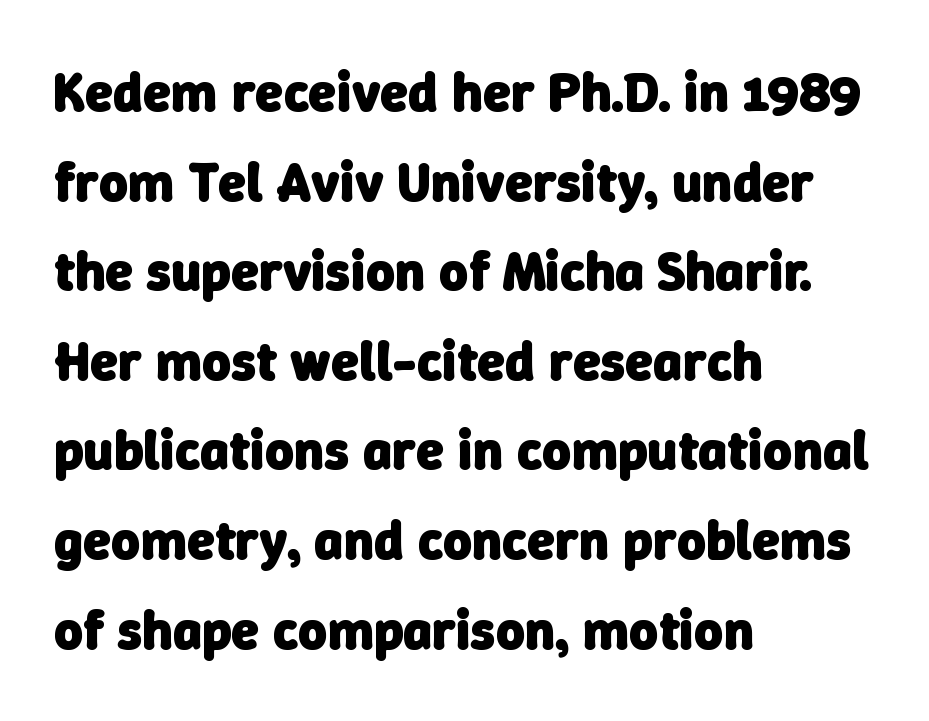
No extra tracking has been applied to these lines. The letters carry no serifs — their stems end cleanly without finishing strokes. This sample has the flowing, uneven cadence of proportional lettering. Nobody drew a line under any word here. Leftover space on each line is placed entirely after the last word.
